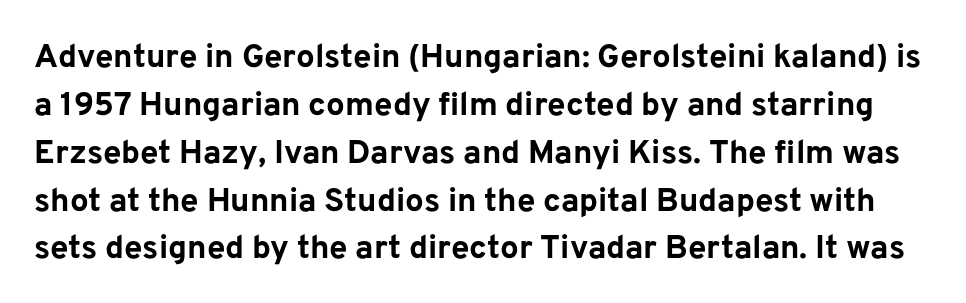
{"serif": "no", "italic": "no", "bold": "yes", "weight": "bold", "width": "normal", "stroke_contrast": "low", "x_height": "medium", "monospaced": "no", "underline": "no", "line_spacing": "normal", "line_spacing_ratio": 1.45, "letter_spacing": "normal", "letter_spacing_em": 0.0, "glyph_px": 33}
